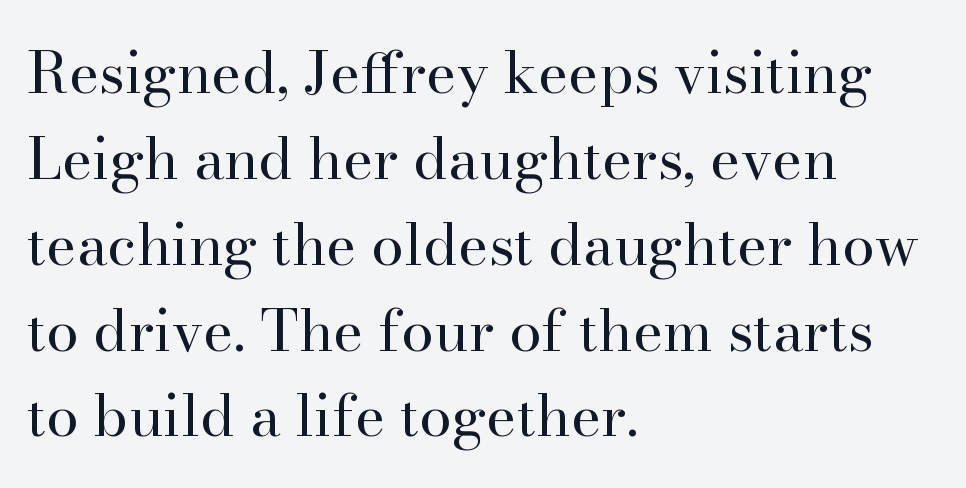
{"serif": "yes", "italic": "no", "bold": "no", "weight": "regular", "width": "normal", "stroke_contrast": "high", "x_height": "small", "monospaced": "no", "underline": "no", "align": "left", "line_spacing": "normal", "line_spacing_ratio": 1.48, "letter_spacing": "normal", "letter_spacing_em": 0.0, "glyph_px": 58}
